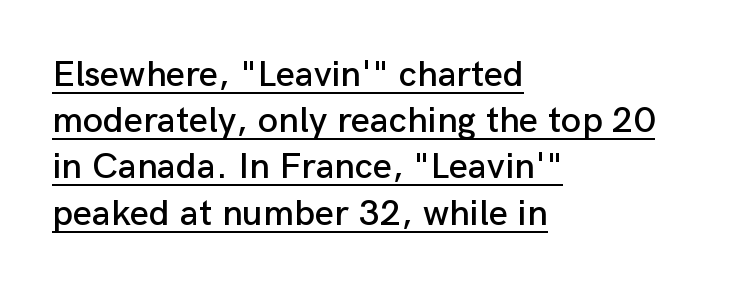
The image shows 37 px sans-serif type, upright; set left-aligned, normal line spacing (1.25x), normal letter spacing, underlined; low stroke contrast and a medium x-height.
